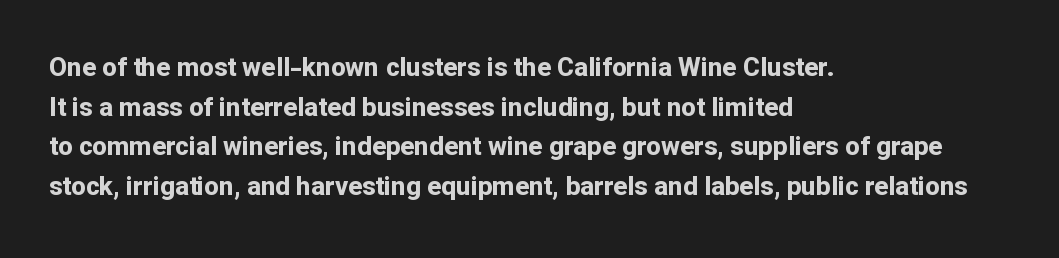
Q: Is the text bold? A: Yes.
Q: Is the text italic (slanted)? A: No, it is upright.
Q: Is the text underlined? A: No.
Q: How is the paragraph aligned? A: Left-aligned.
Q: Is the spacing between letters normal or unusually wide? A: Normal.
Q: Is the spacing between lines tight, normal or loose? A: Normal.
